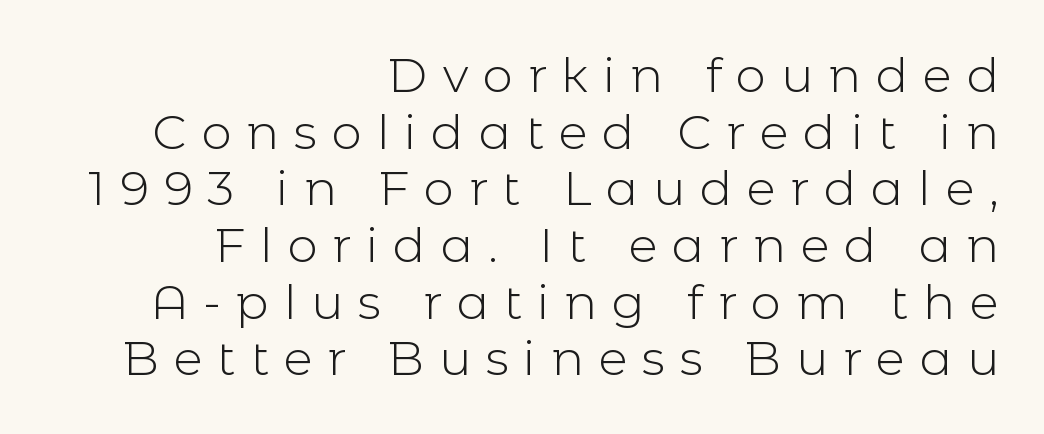
The line texture is sparse and dotted thanks to wide tracking. The glyphs in this specimen are sans serif. Every character sits straight up, as roman type does. The string is rendered with underlining switched off. The font is comparable to plain body text, perhaps lighter.
